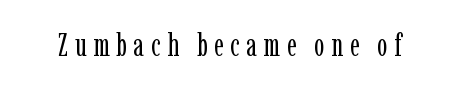
{"serif": "yes", "italic": "no", "bold": "no", "weight": "regular", "width": "condensed", "stroke_contrast": "low", "x_height": "medium", "monospaced": "no", "underline": "no", "letter_spacing": "wide", "letter_spacing_em": 0.21, "glyph_px": 31}
